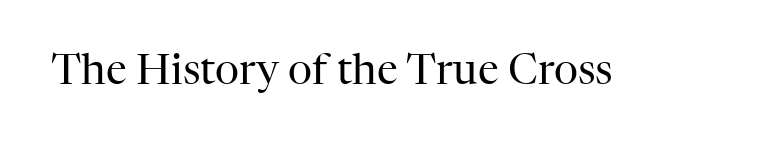
The image shows 42 px regular-weight serif type, upright; set normal letter spacing, not underlined; high stroke contrast and a medium x-height.
